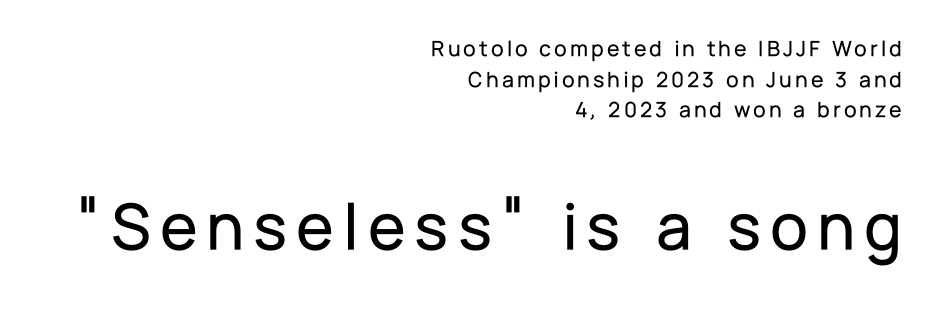
Q: Is the text italic (slanted)? A: No, it is upright.
Q: Is the typeface a serif or a sans-serif typeface? A: Sans-serif.
Q: Is the text underlined? A: No.
Q: How is the paragraph aligned? A: Right-aligned.
Q: Is the spacing between lines tight, normal or loose? A: Normal.
Q: Which block of text is set in a larger size, the first (top) or the second (bottom)? A: The second (bottom) one.
Q: Width (condensed, normal, or wide)? A: Normal.
Q: Stroke contrast? A: Low.
Q: x-height? A: Medium.
Q: Monospaced? A: No.
